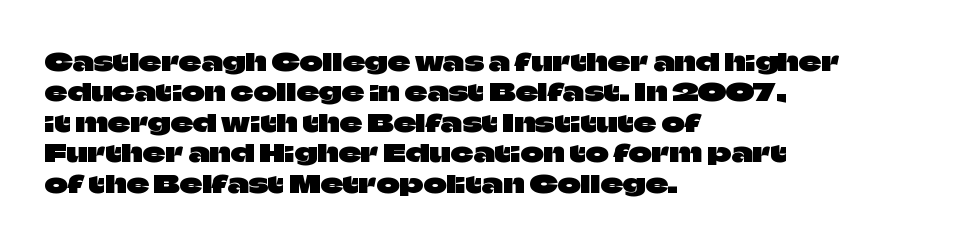
{"italic": "no", "underline": "no", "align": "left", "line_spacing_ratio": 1.22, "letter_spacing": "normal", "letter_spacing_em": 0.0, "glyph_px": 25}
